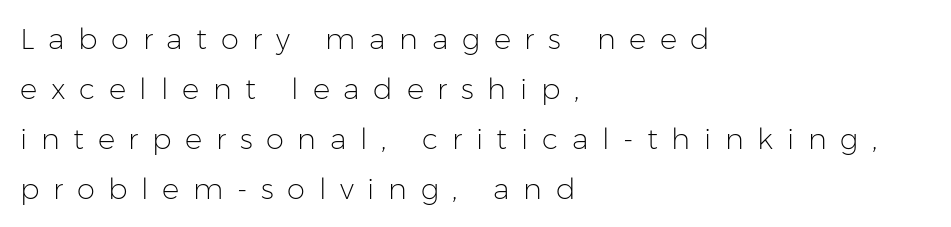
{"serif": "no", "italic": "no", "bold": "no", "weight": "light", "width": "normal", "stroke_contrast": "low", "x_height": "medium", "monospaced": "no", "underline": "no", "align": "left", "line_spacing_ratio": 1.72, "letter_spacing": "wide", "letter_spacing_em": 0.47, "glyph_px": 29}
